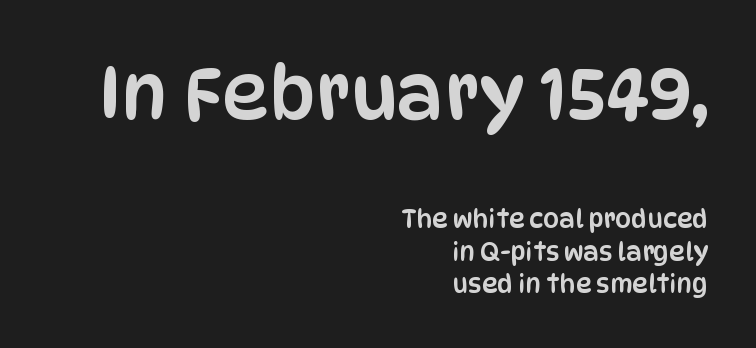
Notice how the stems are strictly vertical — no italics here. The gaps between neighbouring characters are ordinary and unremarkable. Check where the strokes stop: nothing finishes them off — pure sans. Visually, the top section dominates because its glyphs are scaled up.
